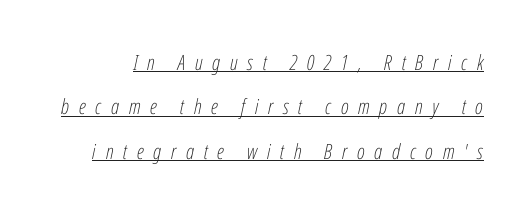
The characters are drawn with everyday or finer stroke widths. A baseline rule has been typeset under these characters. The passage shown has open, widely tracked lettering throughout. The line-height multiplier appears high, well above default. The specimen reads as italic at a glance.
